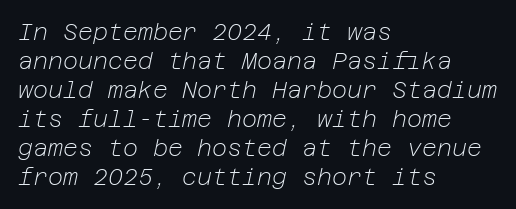
{"italic": "yes", "lean": "right", "slant_degrees": 12, "bold": "no", "underline": "no", "align": "left", "line_spacing": "normal", "line_spacing_ratio": 1.26, "letter_spacing": "normal", "letter_spacing_em": 0.0, "glyph_px": 23}
